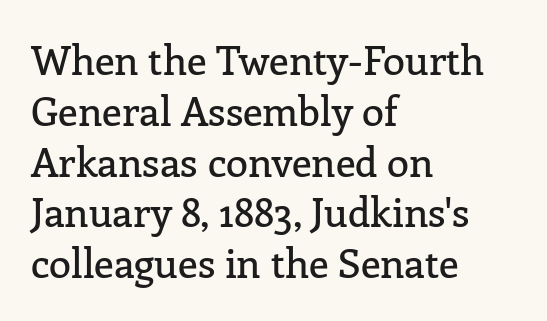
The image shows 40 px serif type, upright; set left-aligned, normal line spacing (1.27x), normal letter spacing, not underlined; low stroke contrast and a medium x-height.
